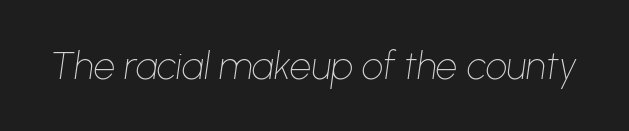
{"italic": "yes", "lean": "right", "slant_degrees": 8, "bold": "no", "weight": "thin", "width": "normal", "stroke_contrast": "low", "x_height": "medium", "monospaced": "no", "underline": "no", "letter_spacing": "normal", "letter_spacing_em": 0.0, "glyph_px": 38}
